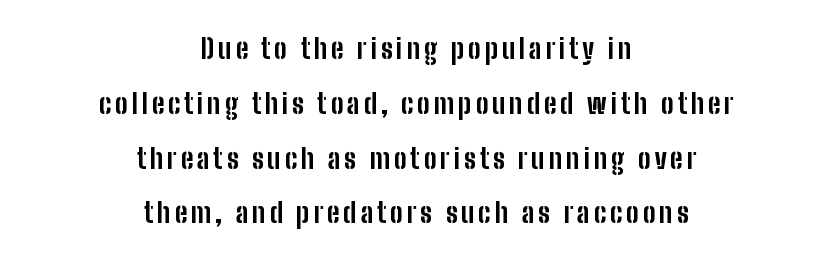
Horizontal alignment here is central, giving a formal, balanced look. The letters are bold, with thick, heavy strokes. The space beneath each line is pristine and unruled. The typography opts for an upright posture over an oblique one. The designer dialed line spacing up above the default.
